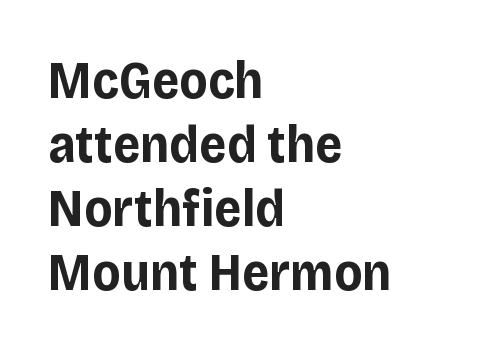
The image shows 53 px bold sans-serif type, upright; set left-aligned, line spacing 1.21x, normal letter spacing, not underlined; low stroke contrast and a large x-height.
